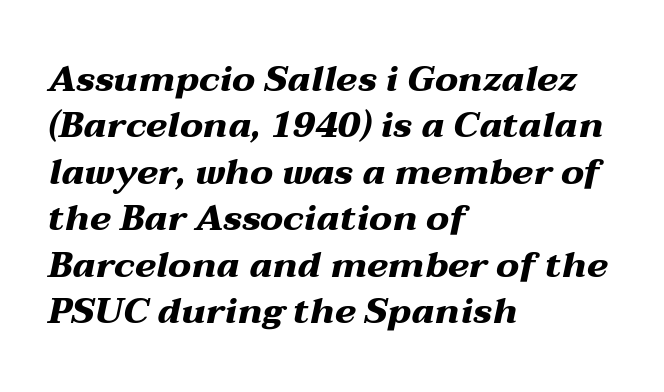
Think of a printed novel: that variable character pitch is what you see here. The face used here is rendered with its standard letterfit. Does the weight exceed regular? Yes, all the way to bold. Regarding leading, the lines here are spaced in the standard way. Typeset ragged right — the left edge is the straight one. This is oblique type, the kind used for emphasis or titles.
